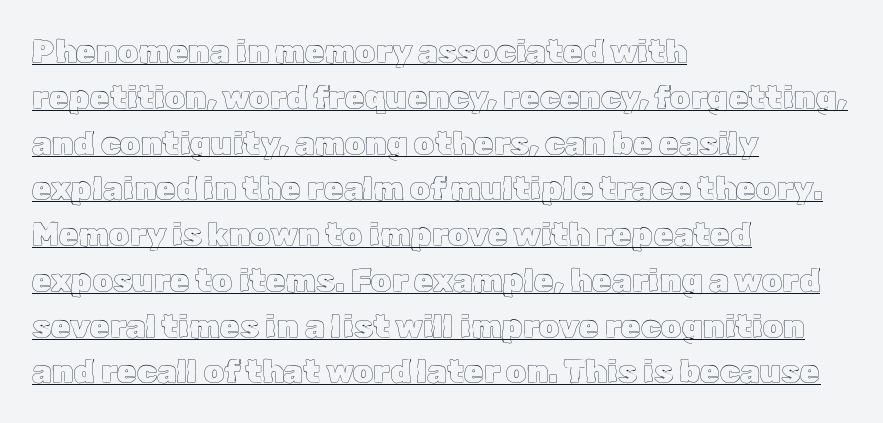
Q: Is the text italic (slanted)? A: No, it is upright.
Q: Is the text underlined? A: Yes.
Q: How is the paragraph aligned? A: Left-aligned.
Q: Is the spacing between letters normal or unusually wide? A: Normal.
Q: Is the spacing between lines tight, normal or loose? A: Normal.
Q: Width (condensed, normal, or wide)? A: Normal.
Q: x-height? A: Medium.
Q: Monospaced? A: No.
